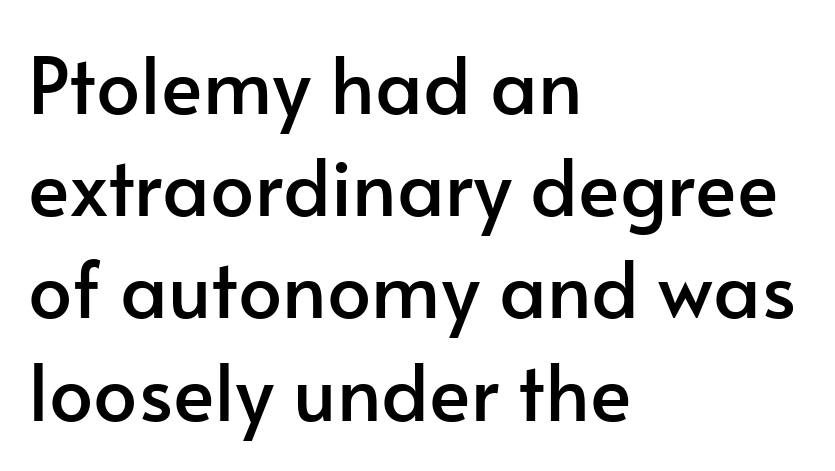
The image shows 78 px sans-serif type, upright; set left-aligned, normal line spacing (1.31x), normal letter spacing, not underlined; low stroke contrast and a small x-height.
